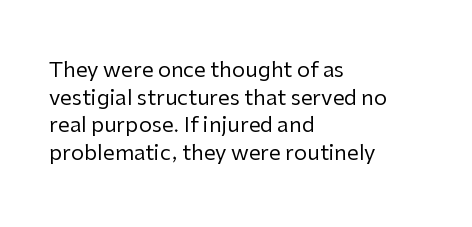
Every stem runs plumb, perpendicular to the baseline. Leftover space on each line is placed entirely after the last word. Check the space under the baseline: it is left empty. This reads as an unemphasized weight, regular at the heaviest. Caption: standard tracking, unaltered.
